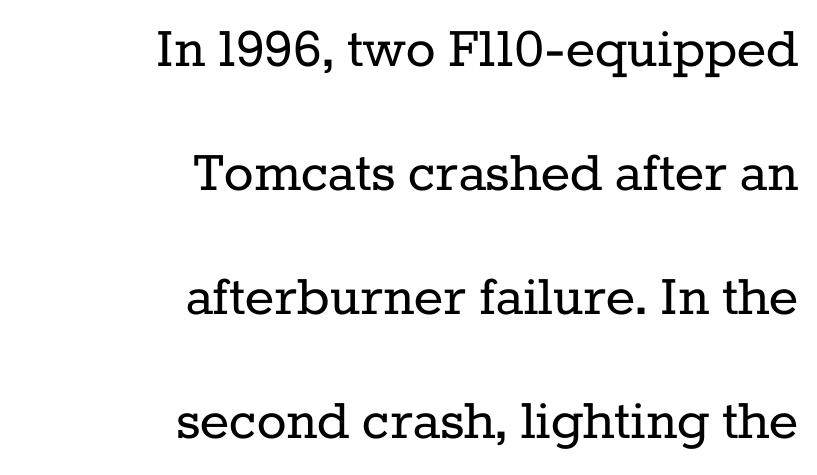
The image shows 62 px regular-weight serif type, upright; set right-aligned, loose line spacing (2.0x), normal letter spacing, not underlined; low stroke contrast and a medium x-height.
